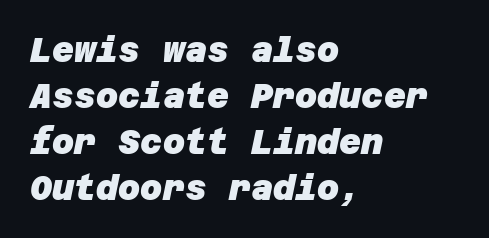
Q: Is the text bold? A: Yes.
Q: Is the typeface a serif or a sans-serif typeface? A: Sans-serif.
Q: Is the text underlined? A: No.
Q: How is the paragraph aligned? A: Left-aligned.
Q: Is the spacing between letters normal or unusually wide? A: Normal.
Q: Is the spacing between lines tight, normal or loose? A: Normal.
Q: Width (condensed, normal, or wide)? A: Normal.
Q: Stroke contrast? A: Low.
Q: x-height? A: Large.
